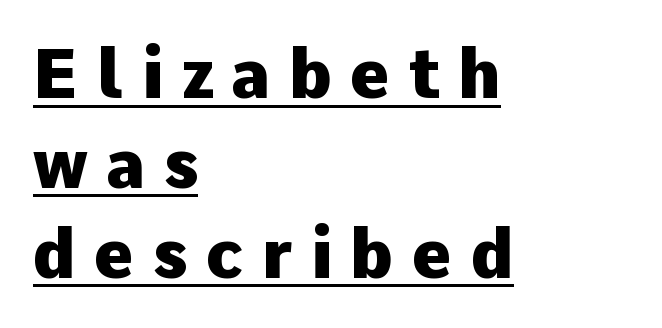
{"serif": "no", "italic": "no", "bold": "yes", "weight": "heavy", "width": "normal", "stroke_contrast": "low", "x_height": "medium", "monospaced": "no", "underline": "yes", "align": "left", "line_spacing": "normal", "line_spacing_ratio": 1.32, "letter_spacing": "wide", "letter_spacing_em": 0.27, "glyph_px": 68}
